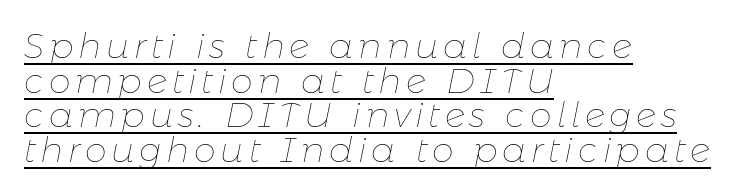
It's the slanting kind of type. Casual observation: everything's shoved over to the left. Underlining? Definitely there. Weight: not bold — regular or lighter. Is there much room between lines? No — they nearly touch. Looks like regular typesetting: each glyph gets only the width it needs.
